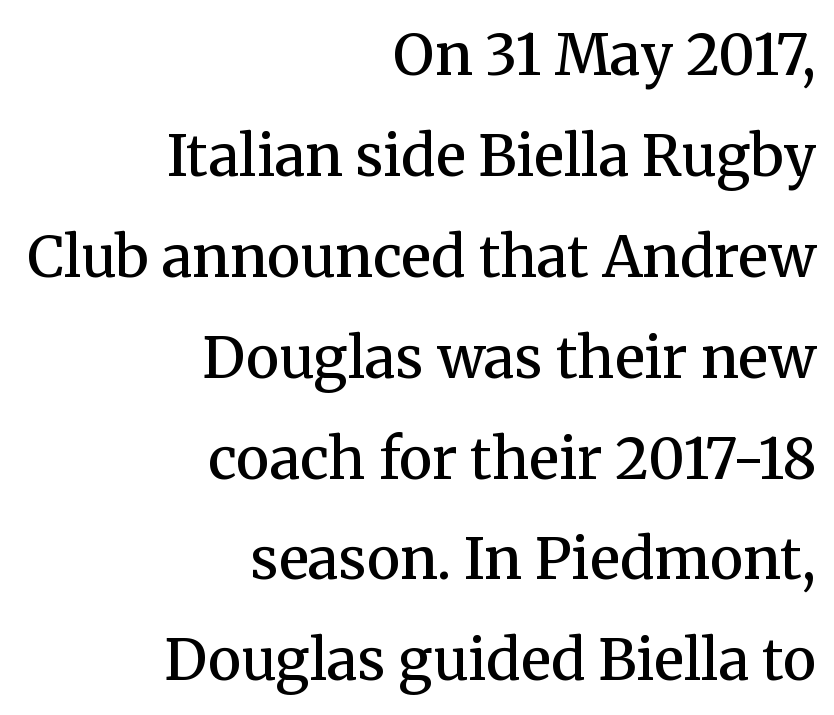
{"serif": "yes", "italic": "no", "bold": "semi", "weight": "semibold", "width": "normal", "stroke_contrast": "medium", "x_height": "medium", "monospaced": "no", "underline": "no", "align": "right", "line_spacing_ratio": 1.77, "letter_spacing": "normal", "letter_spacing_em": 0.0, "glyph_px": 57}
